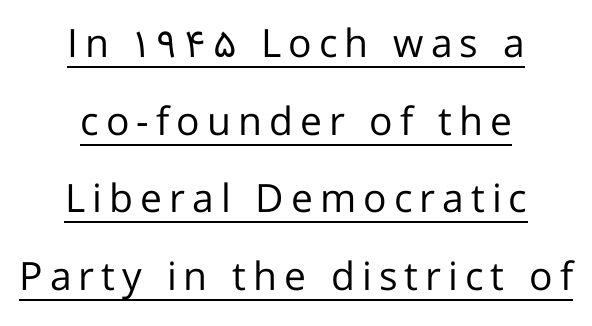
Q: Is the text bold? A: No.
Q: Is the text italic (slanted)? A: No, it is upright.
Q: Is the typeface a serif or a sans-serif typeface? A: Sans-serif.
Q: Is the text underlined? A: Yes.
Q: How is the paragraph aligned? A: Centered.
Q: Is the spacing between lines tight, normal or loose? A: Loose.
Q: Width (condensed, normal, or wide)? A: Normal.
Q: Stroke contrast? A: Low.
Q: x-height? A: Medium.
Q: Monospaced? A: No.
